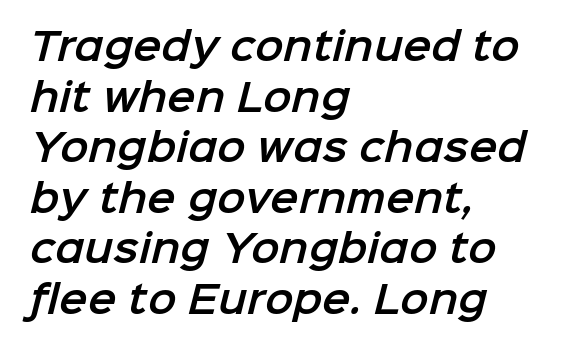
{"serif": "no", "width": "normal", "stroke_contrast": "low", "x_height": "medium", "monospaced": "no", "underline": "no", "align": "left", "line_spacing": "normal", "line_spacing_ratio": 1.33, "letter_spacing": "normal", "letter_spacing_em": 0.0, "glyph_px": 38}
